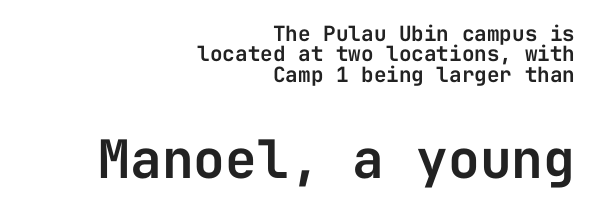
{"serif": "no", "italic": "no", "width": "normal", "stroke_contrast": "low", "x_height": "medium", "monospaced": "yes", "underline": "no", "align": "right", "line_spacing": "tight", "line_spacing_ratio": 0.97, "letter_spacing": "normal", "letter_spacing_em": 0.0, "larger_block": "second", "size_ratio": 2.52, "glyph_px": 53}
